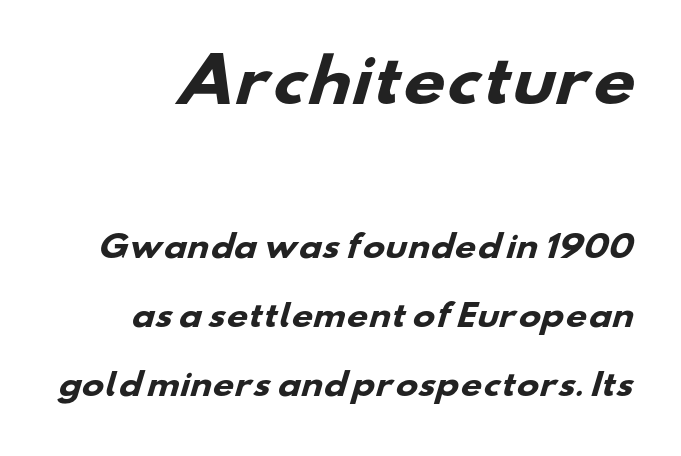
The image shows 59 px heavy, wide sans-serif type; set loose line spacing (2.29x), normal letter spacing, not underlined; the first (top) block is 1.97x larger; low stroke contrast and a small x-height.
